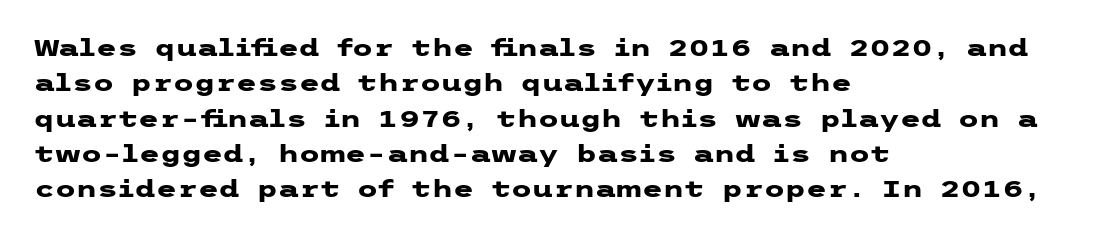
The image shows 24 px bold type, upright; set left-aligned, normal line spacing (1.47x), normal letter spacing, not underlined.
